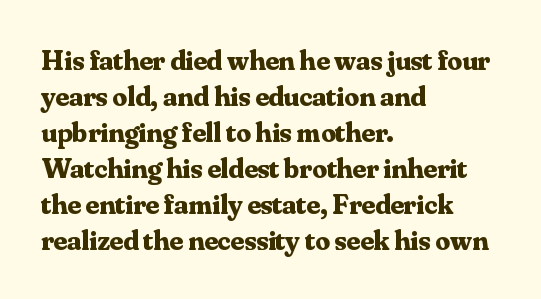
Q: Is the text bold? A: Yes.
Q: Is the text italic (slanted)? A: No, it is upright.
Q: Is the typeface a serif or a sans-serif typeface? A: Serif.
Q: Is the text underlined? A: No.
Q: How is the paragraph aligned? A: Left-aligned.
Q: Is the spacing between letters normal or unusually wide? A: Normal.
Q: Width (condensed, normal, or wide)? A: Normal.
Q: Stroke contrast? A: Medium.
Q: x-height? A: Small.
Q: Monospaced? A: No.
